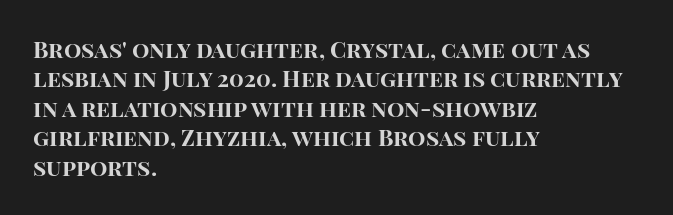
{"italic": "no", "bold": "yes", "underline": "no", "align": "left", "line_spacing": "normal", "line_spacing_ratio": 1.28, "letter_spacing": "normal", "letter_spacing_em": 0.0, "glyph_px": 23}
